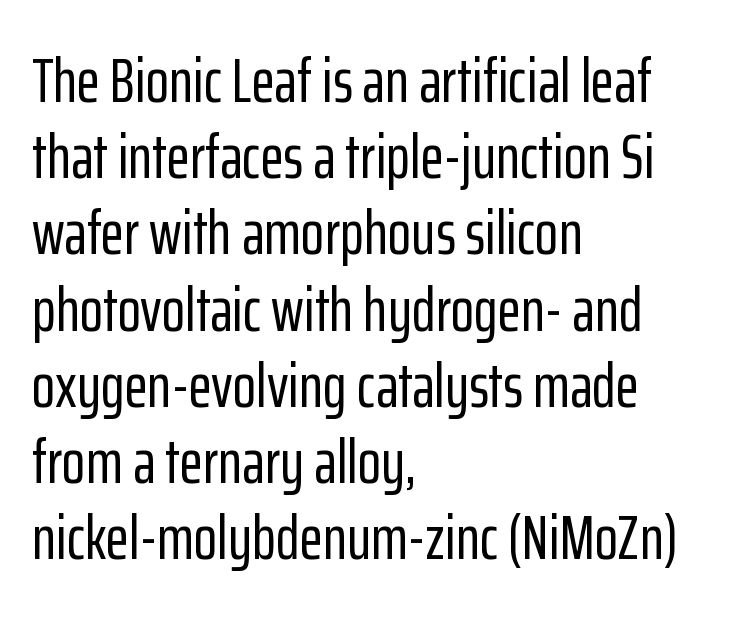
{"serif": "no", "italic": "no", "width": "condensed", "stroke_contrast": "low", "x_height": "medium", "monospaced": "no", "underline": "no", "align": "left", "line_spacing": "normal", "line_spacing_ratio": 1.25, "letter_spacing": "normal", "letter_spacing_em": 0.0, "glyph_px": 61}
